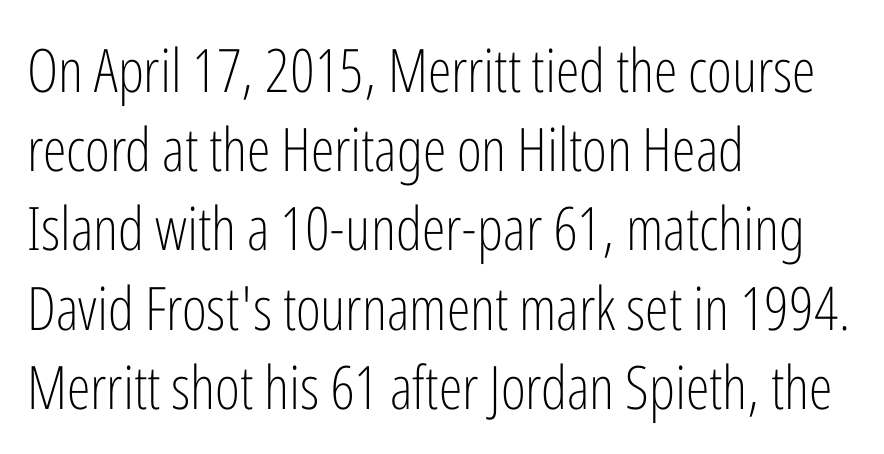
{"serif": "no", "italic": "no", "bold": "no", "weight": "light", "width": "condensed", "stroke_contrast": "low", "x_height": "medium", "monospaced": "no", "underline": "no", "align": "left", "line_spacing": "normal", "line_spacing_ratio": 1.32, "letter_spacing": "normal", "letter_spacing_em": 0.0, "glyph_px": 60}
